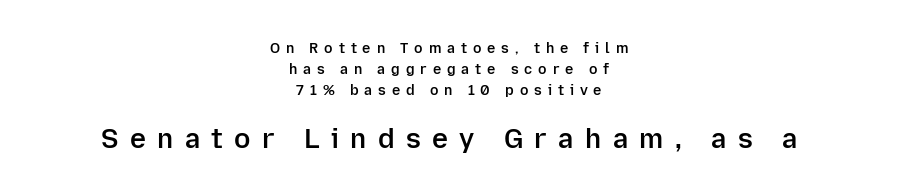
The image shows 27 px text type, upright; set centered, normal line spacing (1.51x), unusually wide letter spacing (+0.42 em), not underlined; the second (bottom) block is 1.93x larger.
